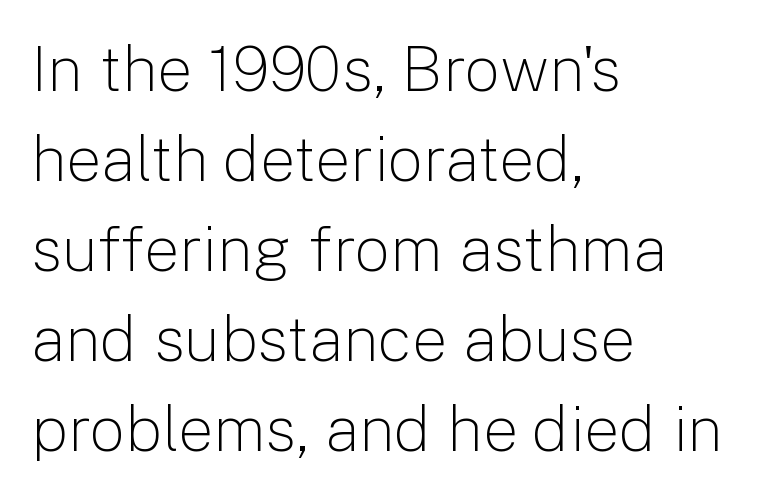
These glyphs show unthickened strokes, regular width or finer. Looks like regular typesetting: each glyph gets only the width it needs. The letters carry no serifs — their stems end cleanly without finishing strokes. Honestly, the row spacing looks completely unremarkable. Italic? Not at all — the glyphs are vertical. The paragraph shown leans on its left margin.
